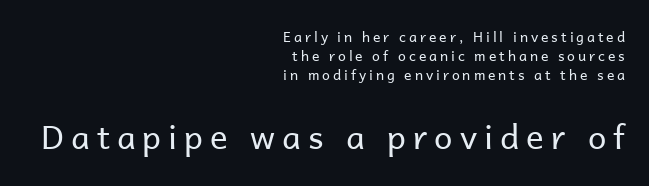
Note the varied advance widths — an 'i' is clearly narrower than an 'm'. Any mark beneath the type? The region is blank. A typesetter would label this face a sans. This is not heavy type; no bold has been used. Of the two passages, the one underneath uses the larger point size.
